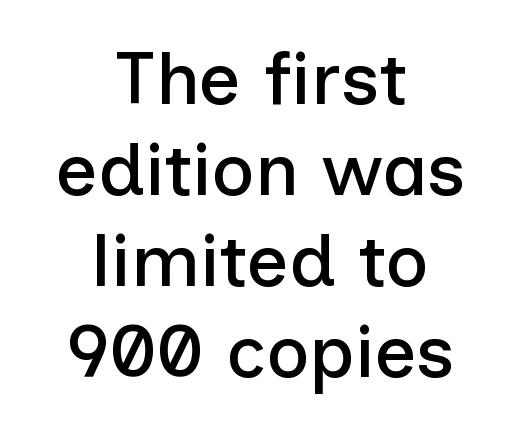
The image shows 74 px sans-serif type, upright; set centered, line spacing 1.23x, normal letter spacing, not underlined; low stroke contrast and a medium x-height.
